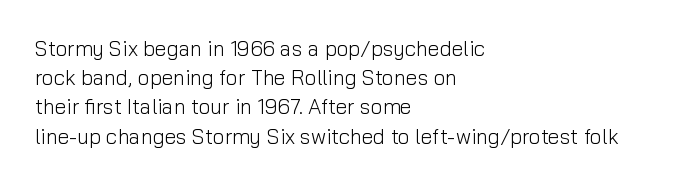
Q: Is the text bold? A: No.
Q: Is the text italic (slanted)? A: No, it is upright.
Q: Is the text underlined? A: No.
Q: How is the paragraph aligned? A: Left-aligned.
Q: Is the spacing between letters normal or unusually wide? A: Normal.
Q: Is the spacing between lines tight, normal or loose? A: Normal.
